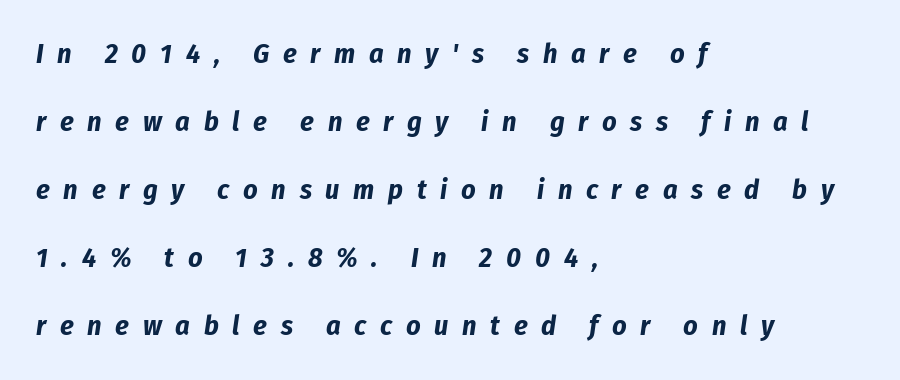
The image shows 28 px bold, condensed type, italic (leaning right); set left-aligned, loose line spacing (2.43x), unusually wide letter spacing (+0.49 em), not underlined; low stroke contrast and a medium x-height.
